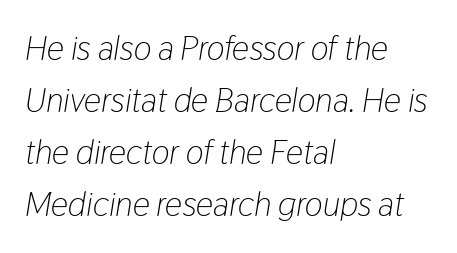
The image shows 34 px light, condensed type, italic (leaning right); set left-aligned, normal line spacing (1.53x), normal letter spacing, not underlined; low stroke contrast and a medium x-height.
